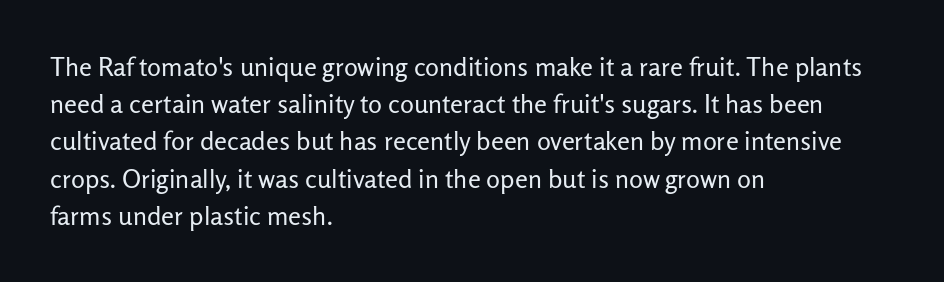
The image shows 26 px text type, upright; set left-aligned, normal line spacing (1.43x), normal letter spacing, not underlined.
